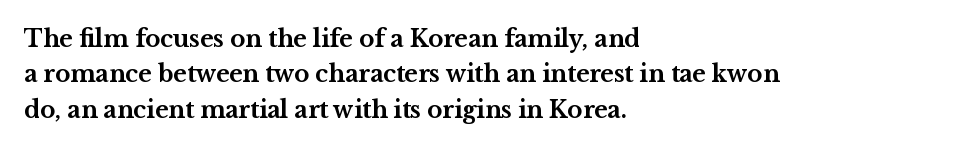
The strip under each line holds only bare page. The designer left line spacing at the default. Typeset ragged right — the left edge is the straight one. Heavy-handed strokes throughout: this text is bold.
